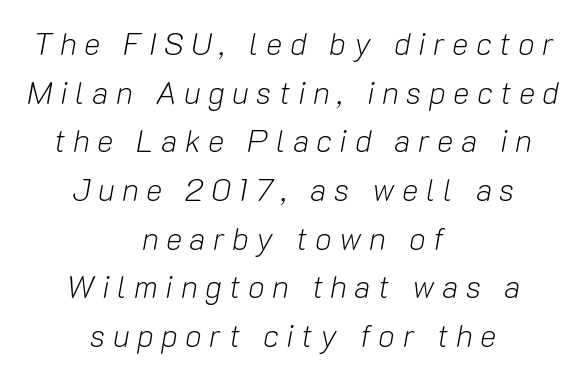
{"italic": "yes", "lean": "right", "slant_degrees": 10, "bold": "no", "weight": "light", "width": "normal", "stroke_contrast": "low", "x_height": "medium", "monospaced": "no", "underline": "no", "align": "center", "line_spacing": "normal", "line_spacing_ratio": 1.57, "letter_spacing": "wide", "letter_spacing_em": 0.24, "glyph_px": 31}
